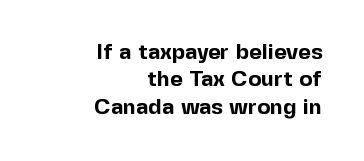
The image shows 22 px bold type, upright; set right-aligned, normal line spacing (1.25x), normal letter spacing, not underlined.
